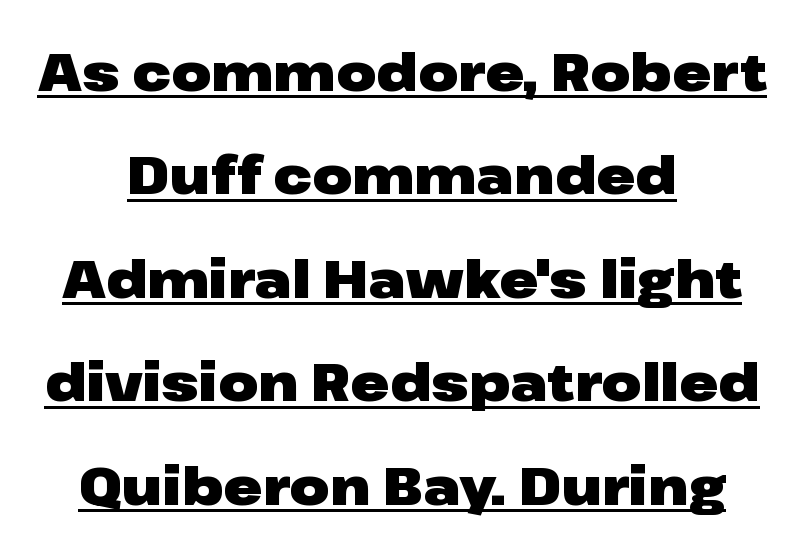
Q: Is the text bold? A: Yes.
Q: Is the text italic (slanted)? A: No, it is upright.
Q: Is the typeface a serif or a sans-serif typeface? A: Sans-serif.
Q: Is the text underlined? A: Yes.
Q: How is the paragraph aligned? A: Centered.
Q: Is the spacing between letters normal or unusually wide? A: Normal.
Q: Is the spacing between lines tight, normal or loose? A: Loose.
Q: Width (condensed, normal, or wide)? A: Wide.
Q: Stroke contrast? A: Low.
Q: x-height? A: Medium.
Q: Monospaced? A: No.
